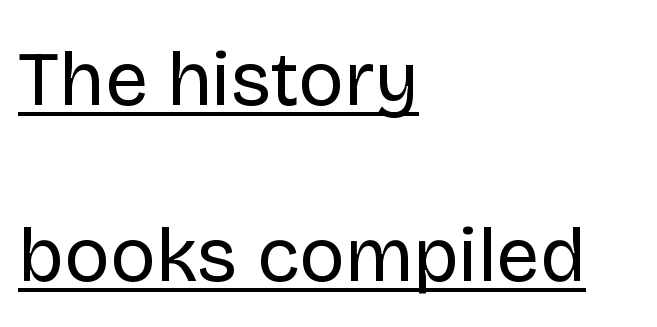
{"serif": "no", "italic": "no", "bold": "no", "weight": "regular", "width": "normal", "stroke_contrast": "low", "x_height": "large", "monospaced": "no", "underline": "yes", "align": "left", "line_spacing": "loose", "line_spacing_ratio": 2.29, "letter_spacing": "normal", "letter_spacing_em": 0.0, "glyph_px": 77}
